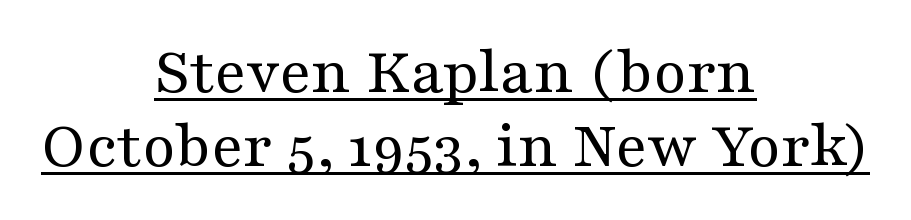
Q: Is the text bold? A: No.
Q: Is the text italic (slanted)? A: No, it is upright.
Q: Is the typeface a serif or a sans-serif typeface? A: Serif.
Q: Is the text underlined? A: Yes.
Q: How is the paragraph aligned? A: Centered.
Q: Is the spacing between letters normal or unusually wide? A: Normal.
Q: Is the spacing between lines tight, normal or loose? A: Tight.
Q: Width (condensed, normal, or wide)? A: Wide.
Q: Stroke contrast? A: Medium.
Q: x-height? A: Medium.
Q: Monospaced? A: No.
